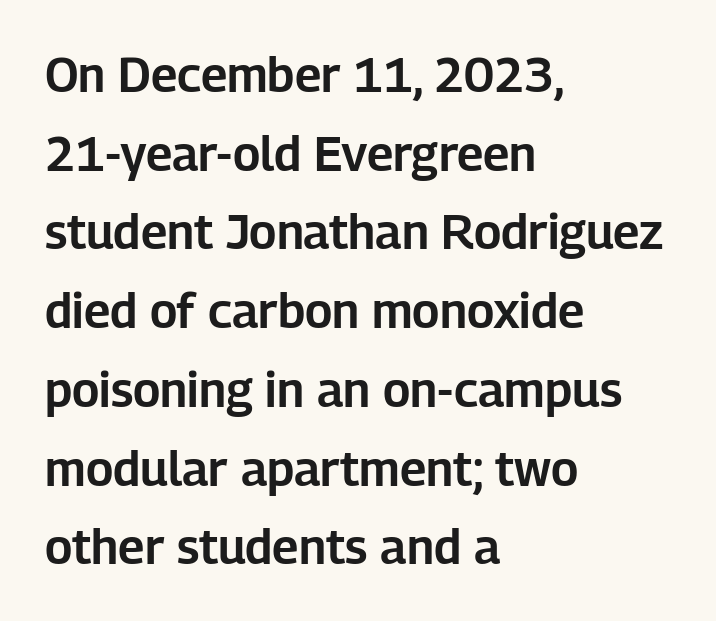
The passage shown has conventional tracking throughout. The typeface chosen for these lines omits serifs. Vertical strokes here are truly vertical. What's the leading like? Ordinary, nothing unusual. The string is rendered with underlining switched off.
